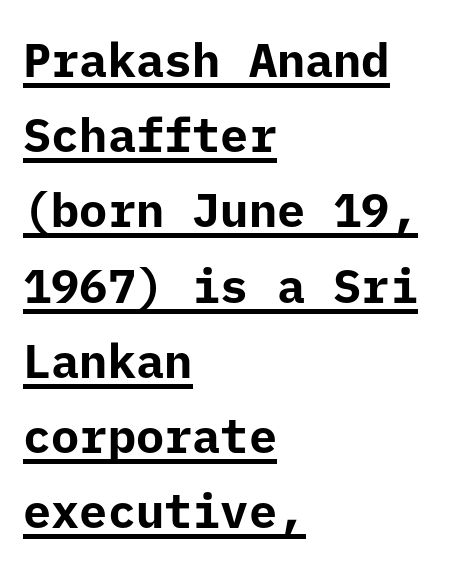
The text block is weighted toward the left margin, trailing off unevenly rightward. This is the regular roman posture of the typeface. Evenly set lines give the paragraph a standard silhouette. Characters follow at the spacing the type designer built in. Compared with an ordinary text face, these strokes are far heavier — a full bold. This sample uses a sans-serif face.
